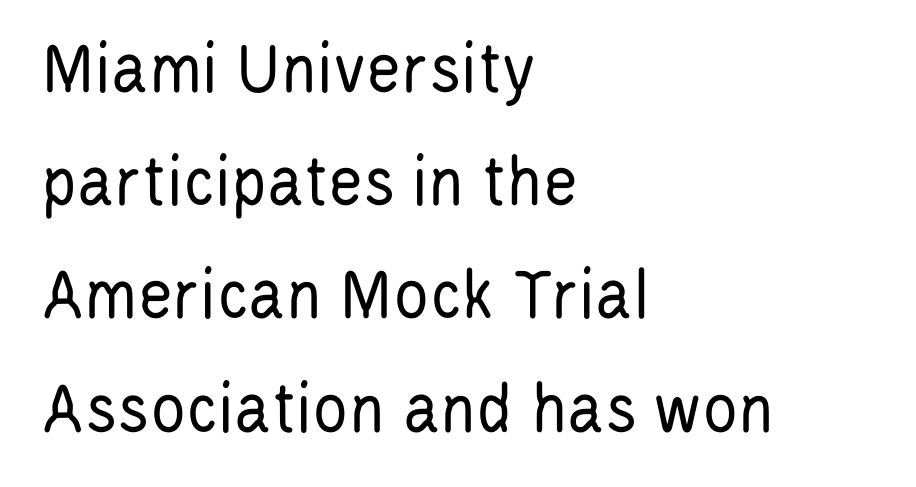
The image shows 74 px regular-weight, condensed sans-serif type, upright; set left-aligned, normal line spacing (1.53x), normal letter spacing, not underlined; low stroke contrast and a large x-height.
